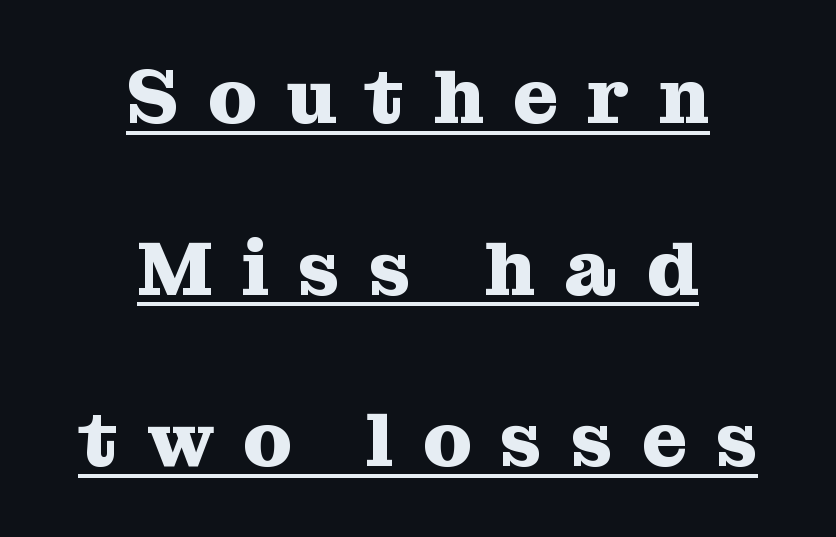
{"serif": "yes", "italic": "no", "bold": "yes", "weight": "heavy", "width": "normal", "stroke_contrast": "medium", "x_height": "medium", "monospaced": "no", "underline": "yes", "align": "center", "line_spacing": "loose", "line_spacing_ratio": 2.2, "letter_spacing": "wide", "letter_spacing_em": 0.37, "glyph_px": 78}
